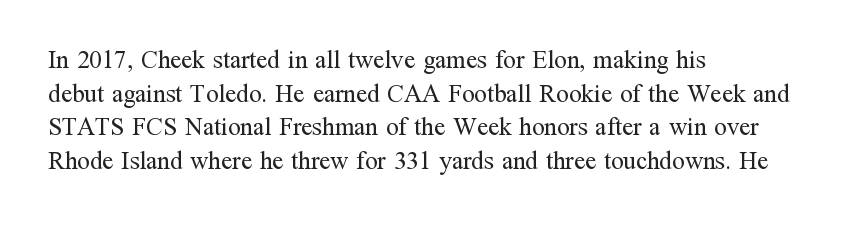
{"italic": "no", "bold": "no", "underline": "no", "align": "left", "line_spacing": "normal", "line_spacing_ratio": 1.35, "letter_spacing": "normal", "letter_spacing_em": 0.0, "glyph_px": 25}
